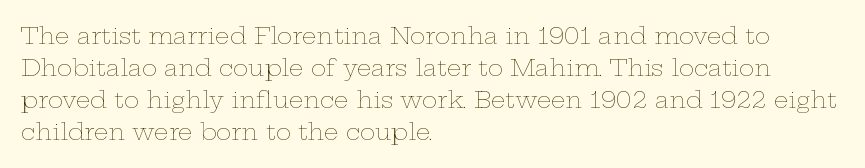
{"italic": "no", "bold": "no", "underline": "no", "align": "left", "line_spacing": "normal", "line_spacing_ratio": 1.39, "letter_spacing": "normal", "letter_spacing_em": 0.0, "glyph_px": 23}
